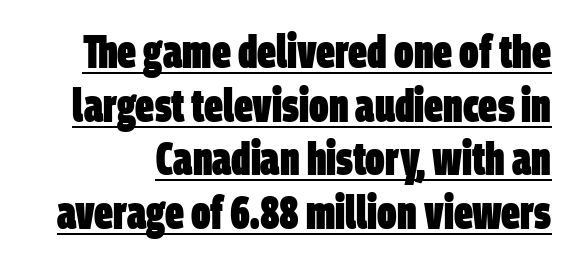
The image shows 47 px heavy, condensed sans-serif type; set tight line spacing (1.14x), normal letter spacing, underlined; low stroke contrast and a large x-height.
